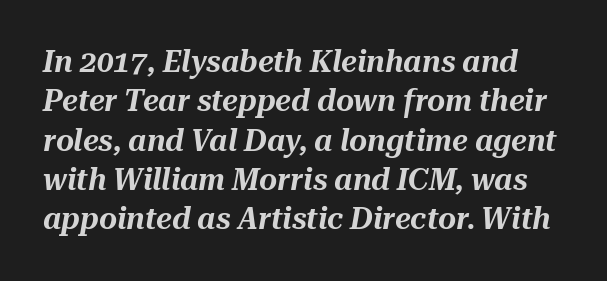
The image shows 31 px text type, italic (leaning right); set normal line spacing (1.27x), normal letter spacing, not underlined; medium stroke contrast and a medium x-height.
